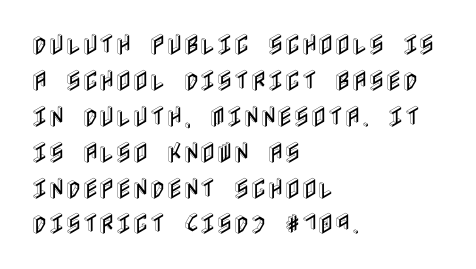
{"italic": "no", "underline": "no", "align": "left", "line_spacing": "normal", "line_spacing_ratio": 1.56, "letter_spacing": "normal", "letter_spacing_em": 0.0, "glyph_px": 23}
